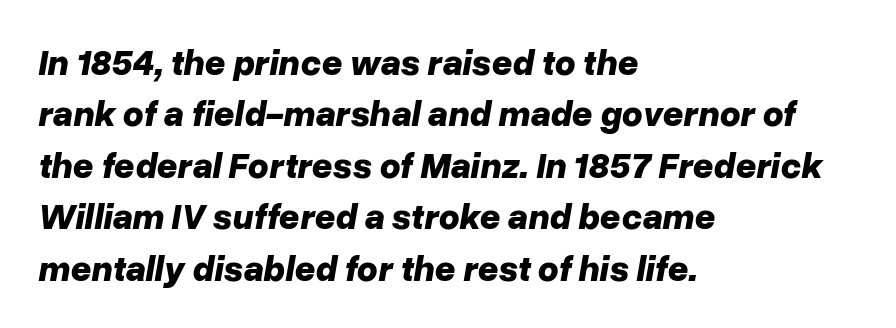
{"italic": "yes", "lean": "right", "slant_degrees": 10, "bold": "yes", "weight": "bold", "width": "normal", "stroke_contrast": "low", "x_height": "medium", "monospaced": "no", "underline": "no", "align": "left", "line_spacing": "normal", "line_spacing_ratio": 1.43, "letter_spacing": "normal", "letter_spacing_em": 0.0, "glyph_px": 36}
